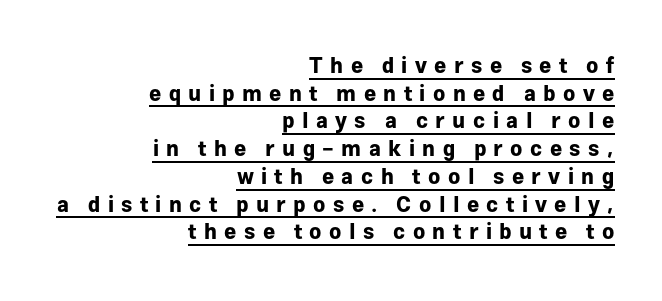
{"italic": "no", "bold": "yes", "underline": "yes", "align": "right", "line_spacing": "normal", "line_spacing_ratio": 1.32, "letter_spacing": "wide", "letter_spacing_em": 0.35, "glyph_px": 21}
